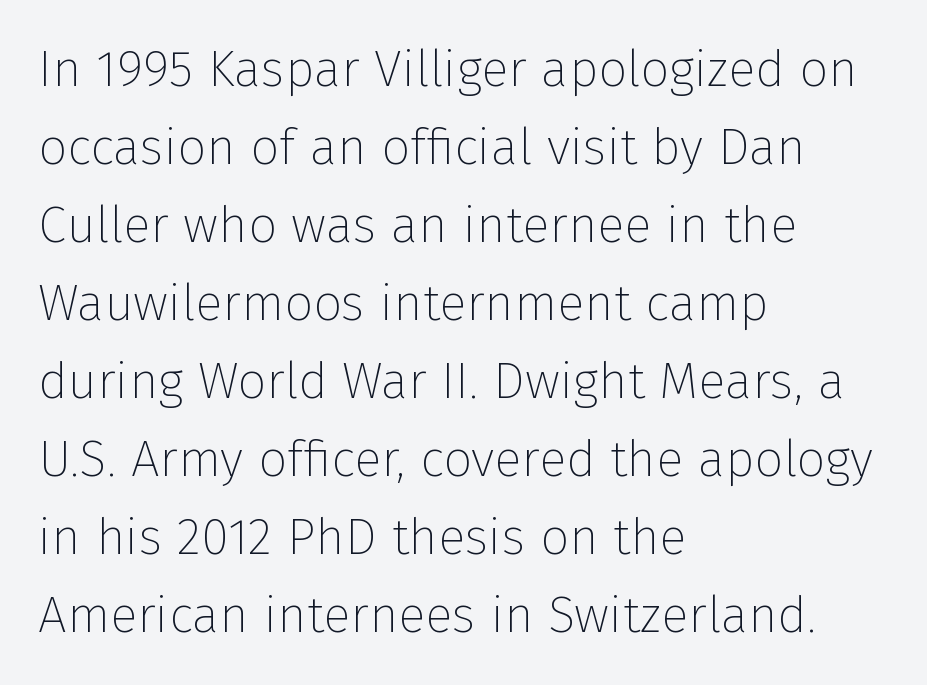
Q: Is the text bold? A: No.
Q: Is the text italic (slanted)? A: No, it is upright.
Q: Is the typeface a serif or a sans-serif typeface? A: Sans-serif.
Q: Is the text underlined? A: No.
Q: How is the paragraph aligned? A: Left-aligned.
Q: Is the spacing between letters normal or unusually wide? A: Normal.
Q: Is the spacing between lines tight, normal or loose? A: Normal.
Q: Width (condensed, normal, or wide)? A: Normal.
Q: Stroke contrast? A: Low.
Q: x-height? A: Medium.
Q: Monospaced? A: No.
